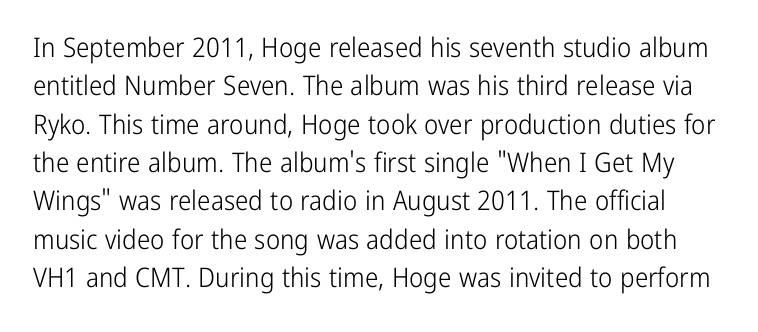
A quiet, ordinary-to-light weight characterises the typeface. No extra tracking has been applied to these lines. The string is rendered with underlining switched off. In terms of posture, this sample is upright.
